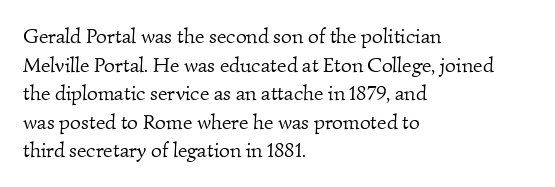
The image shows 21 px text type; set left-aligned, normal line spacing (1.36x), normal letter spacing, not underlined.
